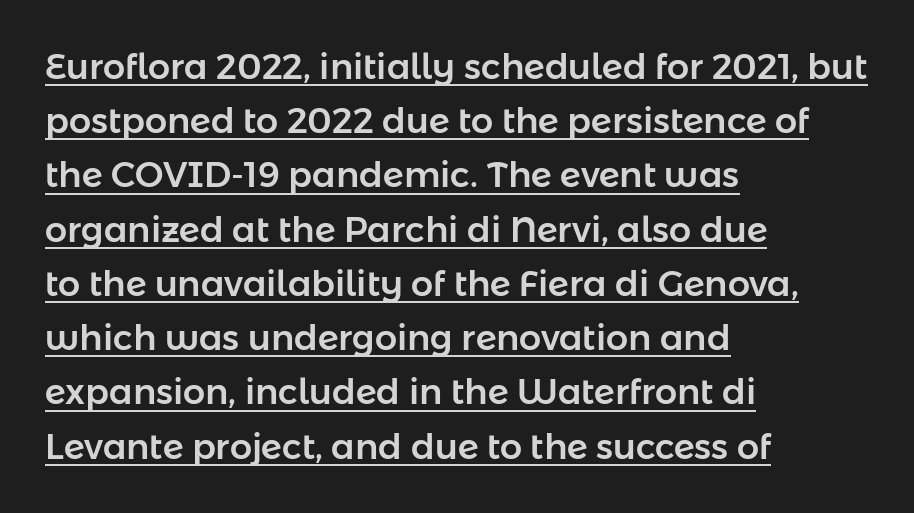
The image shows 35 px sans-serif type, upright; set left-aligned, normal line spacing (1.55x), normal letter spacing, underlined; low stroke contrast and a medium x-height.
